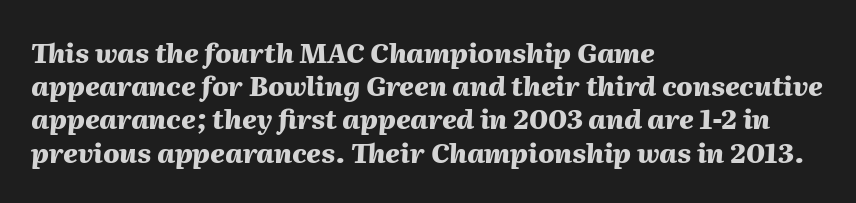
The image shows 27 px bold type, italic (leaning right); set left-aligned, line spacing 1.23x, normal letter spacing, not underlined.
